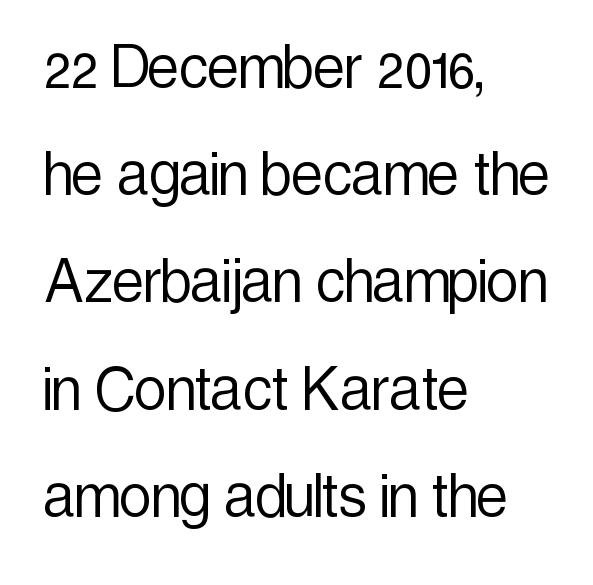
The image shows 71 px light, condensed sans-serif type, upright; set left-aligned, normal line spacing (1.51x), normal letter spacing, not underlined; a medium x-height.
